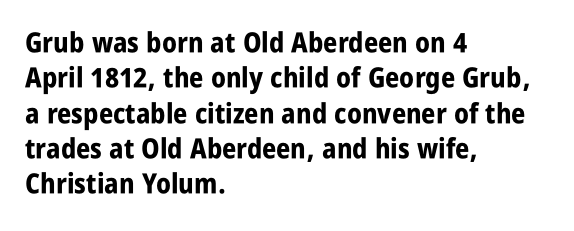
Default kerning and tracking; the words read as compact shapes. The space directly below the letters is spotless. A typesetter would call this proportional, since set widths differ per character. No feet cap the strokes, marking this as sans-serif type.
